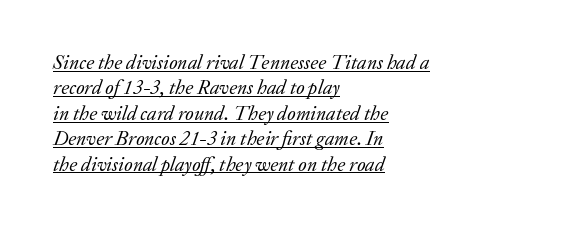
The image shows 20 px text type, italic (leaning right); set left-aligned, normal line spacing (1.27x), normal letter spacing, underlined.
